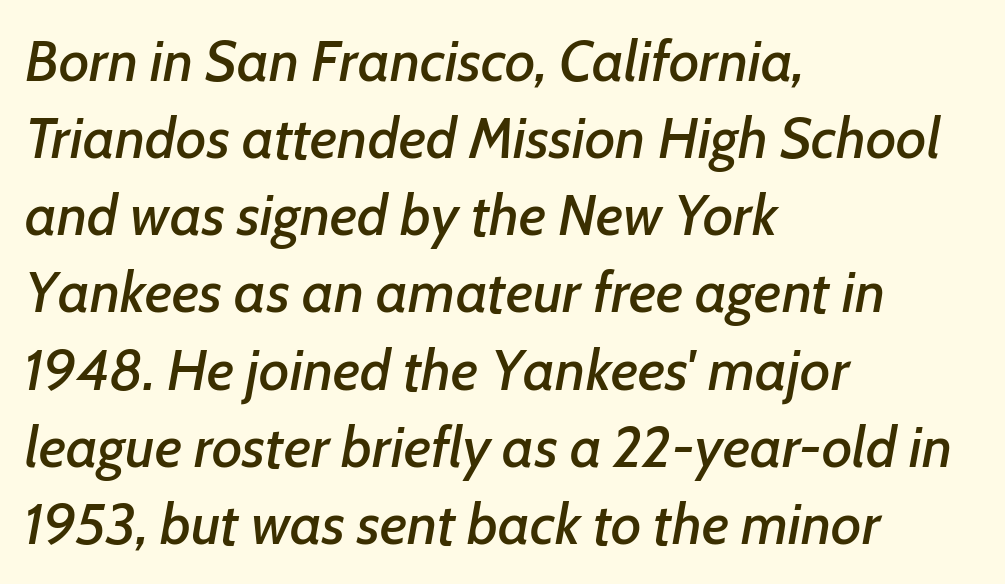
{"italic": "yes", "lean": "right", "slant_degrees": 7, "width": "normal", "stroke_contrast": "low", "x_height": "medium", "monospaced": "no", "underline": "no", "align": "left", "line_spacing": "normal", "line_spacing_ratio": 1.33, "letter_spacing": "normal", "letter_spacing_em": 0.0, "glyph_px": 58}
